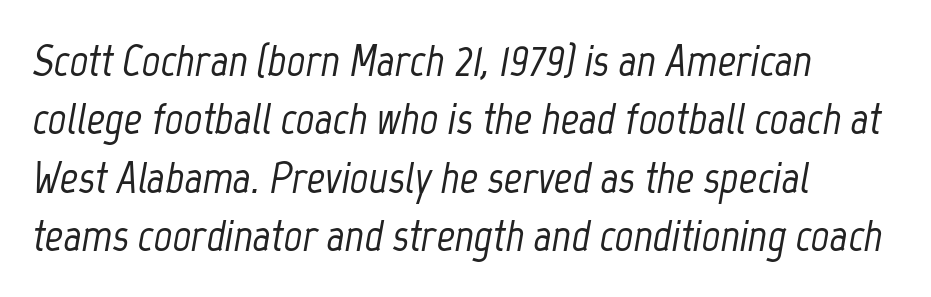
Q: Is the text italic (slanted)? A: Yes, it leans right by about 12 degrees.
Q: Is the text underlined? A: No.
Q: How is the paragraph aligned? A: Left-aligned.
Q: Is the spacing between letters normal or unusually wide? A: Normal.
Q: Is the spacing between lines tight, normal or loose? A: Normal.
Q: Width (condensed, normal, or wide)? A: Condensed.
Q: Stroke contrast? A: Low.
Q: x-height? A: Medium.
Q: Monospaced? A: No.
